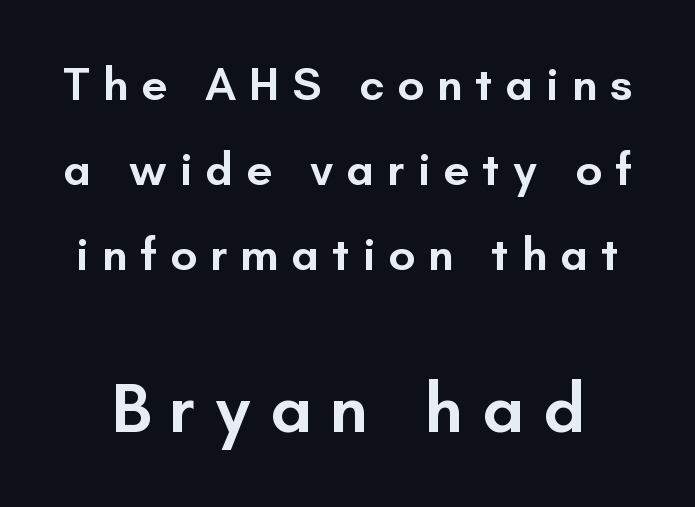
{"serif": "no", "italic": "no", "bold": "semi", "weight": "semibold", "width": "normal", "stroke_contrast": "low", "x_height": "small", "monospaced": "no", "underline": "no", "line_spacing_ratio": 1.81, "letter_spacing": "wide", "letter_spacing_em": 0.27, "larger_block": "second", "size_ratio": 1.49, "glyph_px": 70}
